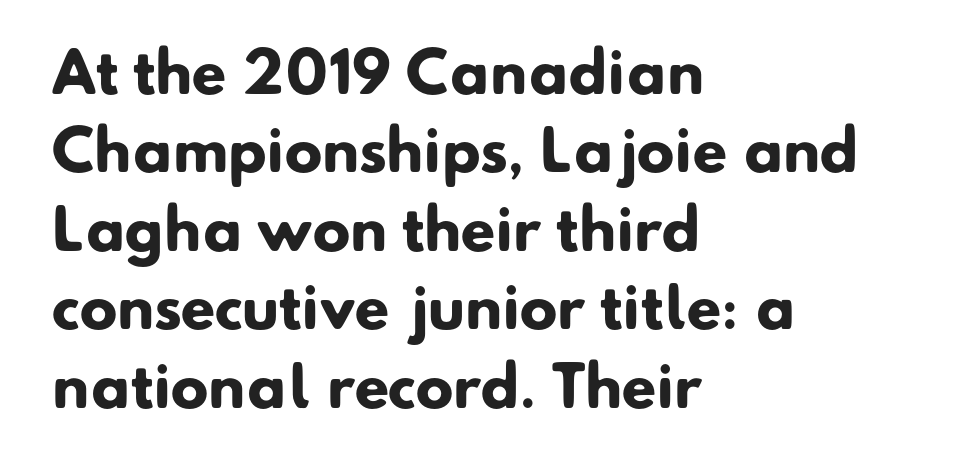
Each line starts at the same left margin while the right side varies. Evenly set lines give the paragraph a standard silhouette. Only glyphs here, with clear space below each row. You could not count columns in this text — the font is proportionally spaced. How are the letters spaced? Ordinarily, with no added tracking.
